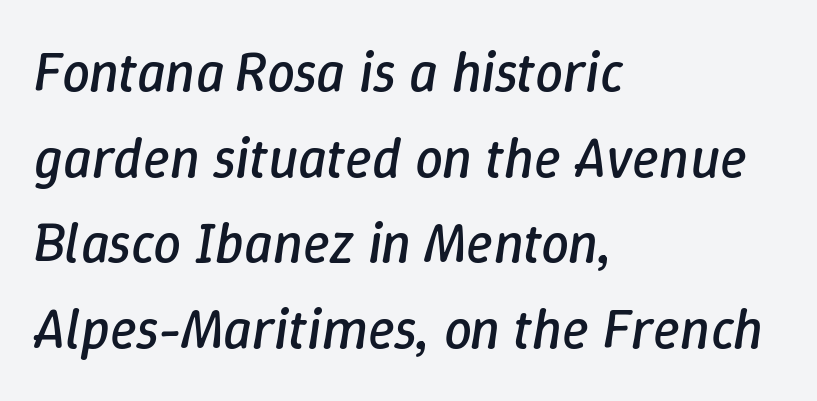
The image shows 56 px regular-weight type, italic (leaning right); set left-aligned, normal line spacing (1.53x), normal letter spacing, not underlined; low stroke contrast and a medium x-height.
